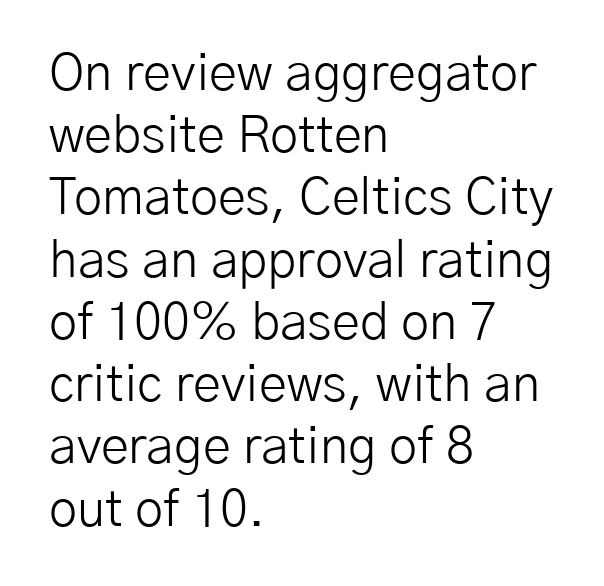
The space directly below the letters is spotless. Each letter keeps its own natural width here, so spacing adapts to shape. If you drew a ruler down the left edge, every line would touch it. The rendering shows plain stroke endings on the letterforms — a sans-serif design.
